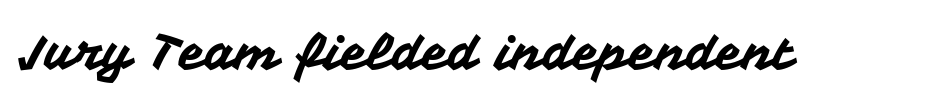
The tracking reads as untouched default to a designer's eye. Check under the words: just untouched page. Look at the bottom of the vertical strokes: they stop flat, with no serifs. Each letter keeps its own natural width here, so spacing adapts to shape.
